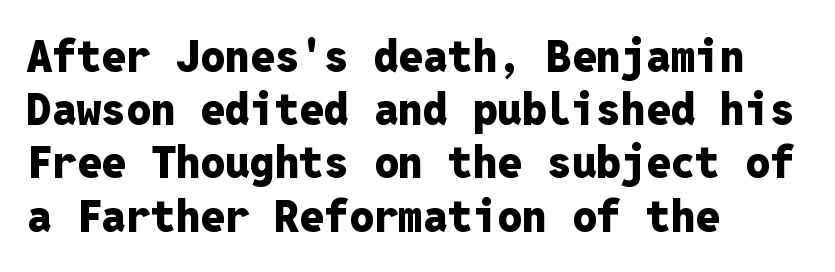
{"serif": "no", "italic": "no", "bold": "yes", "weight": "heavy", "width": "normal", "stroke_contrast": "low", "x_height": "medium", "monospaced": "yes", "underline": "no", "align": "left", "line_spacing_ratio": 1.21, "letter_spacing": "normal", "letter_spacing_em": 0.0, "glyph_px": 44}
